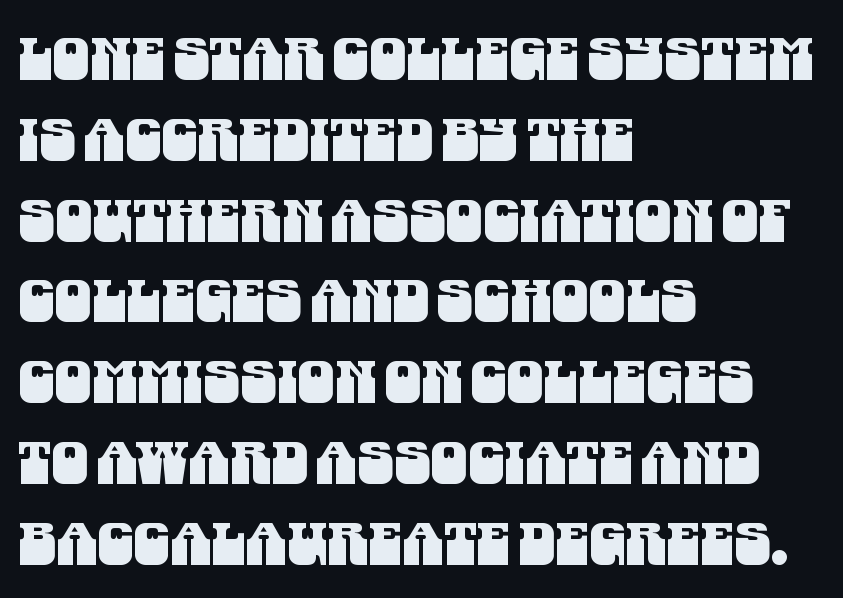
{"serif": "no", "width": "condensed", "stroke_contrast": "medium", "x_height": "large", "monospaced": "no", "underline": "no", "align": "left", "line_spacing": "normal", "line_spacing_ratio": 1.37, "letter_spacing": "normal", "letter_spacing_em": 0.0, "glyph_px": 59}
